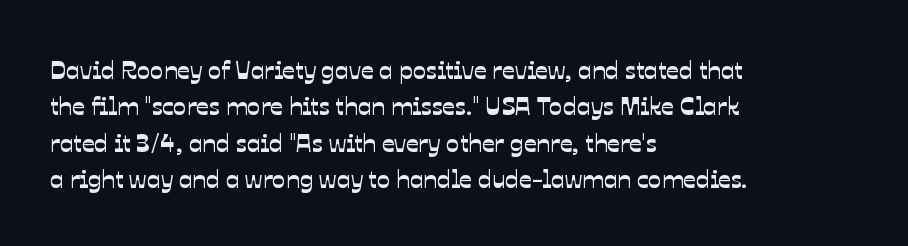
The image shows 25 px text type; set left-aligned, normal line spacing (1.46x), normal letter spacing, not underlined.
